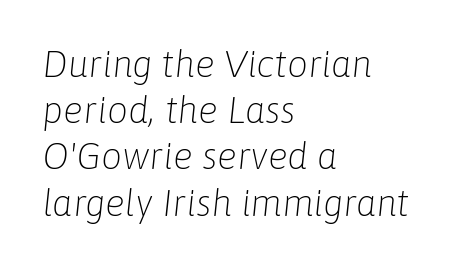
Stems and bowls with no extra thickness — not bold. This sample keeps an unexceptional amount of space between lines. Letters rest on an invisible, unmarked baseline. A typesetter would mark this as italic. Which margin do the lines hug? The left one — the right edge is uneven. Honestly, the letter spacing is just normal — you wouldn't notice it.
